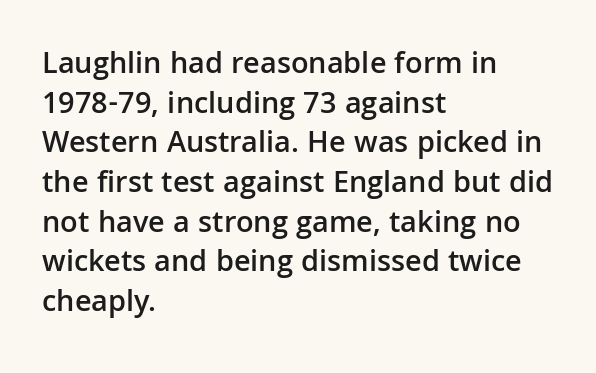
The image shows 31 px semibold sans-serif type, upright; set left-aligned, normal line spacing (1.28x), normal letter spacing, not underlined; low stroke contrast and a medium x-height.
